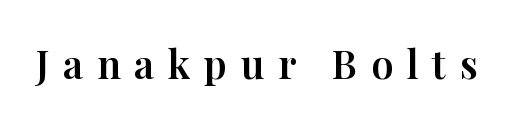
{"serif": "yes", "italic": "no", "width": "normal", "stroke_contrast": "high", "x_height": "medium", "monospaced": "no", "underline": "no", "letter_spacing": "wide", "letter_spacing_em": 0.35, "glyph_px": 39}
